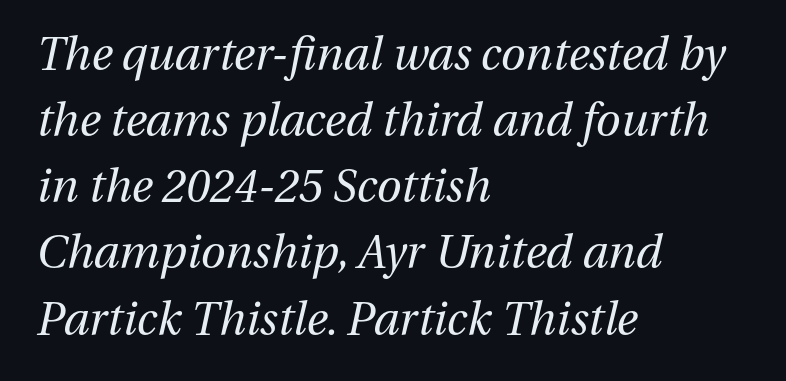
Q: Is the text bold? A: No.
Q: Is the text italic (slanted)? A: Yes, it leans right by about 13 degrees.
Q: Is the text underlined? A: No.
Q: How is the paragraph aligned? A: Left-aligned.
Q: Is the spacing between letters normal or unusually wide? A: Normal.
Q: Is the spacing between lines tight, normal or loose? A: Normal.
Q: Width (condensed, normal, or wide)? A: Normal.
Q: Stroke contrast? A: Medium.
Q: x-height? A: Medium.
Q: Monospaced? A: No.
